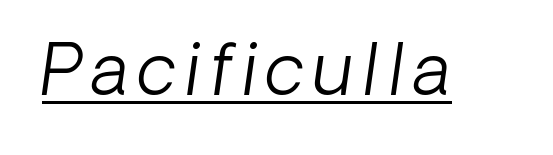
The image shows 70 px light type, italic (leaning right); set underlined; low stroke contrast and a medium x-height.
